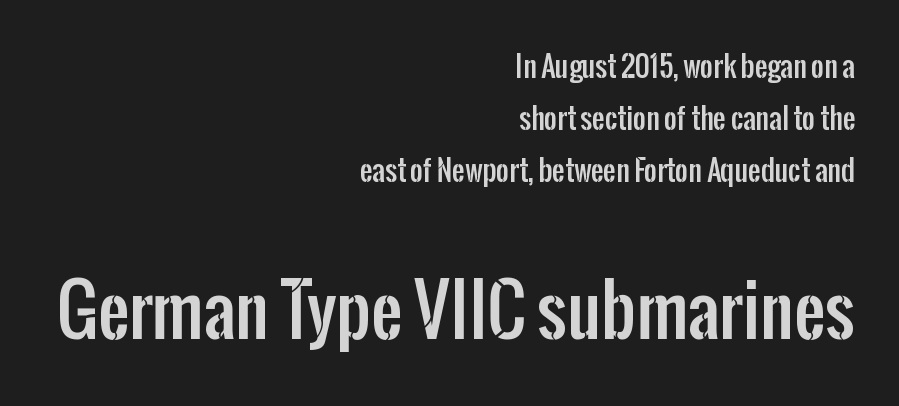
The rendering uses natural spacing where letterforms have individual widths. This sample uses an upright cut, with every glyph sitting square on the baseline. Whoever set this made the second block the dominant, larger element. Observe the absence of serifs on each vertical stroke in this sample. The setting favours the right margin, as signatures and pull-quotes sometimes do.
